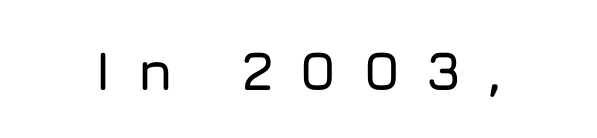
Q: Is the text italic (slanted)? A: No, it is upright.
Q: Is the typeface a serif or a sans-serif typeface? A: Sans-serif.
Q: Is the text underlined? A: No.
Q: Is the spacing between letters normal or unusually wide? A: Unusually wide.
Q: Width (condensed, normal, or wide)? A: Normal.
Q: Stroke contrast? A: Low.
Q: x-height? A: Medium.
Q: Monospaced? A: No.
